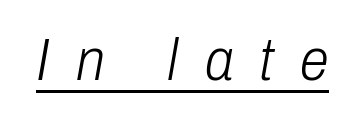
{"italic": "yes", "lean": "right", "slant_degrees": 10, "bold": "no", "weight": "light", "width": "condensed", "stroke_contrast": "low", "x_height": "medium", "monospaced": "no", "underline": "yes", "letter_spacing": "wide", "letter_spacing_em": 0.44, "glyph_px": 59}
